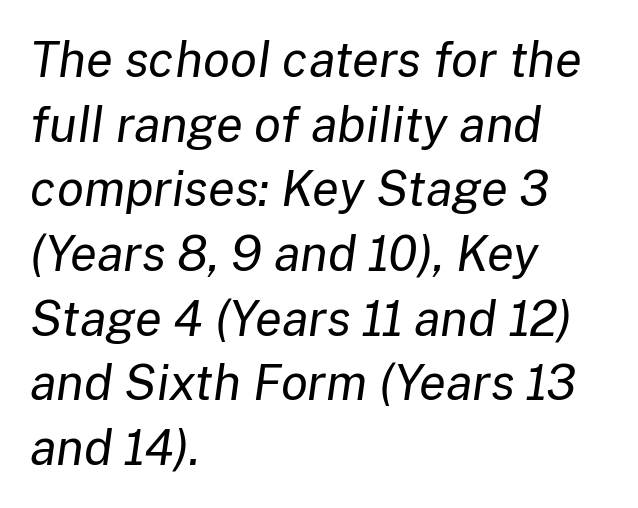
{"italic": "yes", "lean": "right", "slant_degrees": 8, "bold": "no", "weight": "regular", "width": "normal", "stroke_contrast": "low", "x_height": "medium", "monospaced": "no", "underline": "no", "align": "left", "line_spacing": "normal", "line_spacing_ratio": 1.32, "letter_spacing": "normal", "letter_spacing_em": 0.0, "glyph_px": 49}
